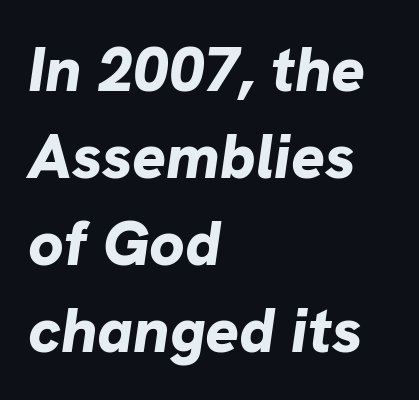
The image shows 63 px bold type, italic (leaning right); set left-aligned, normal line spacing (1.38x), normal letter spacing, not underlined; low stroke contrast and a medium x-height.
